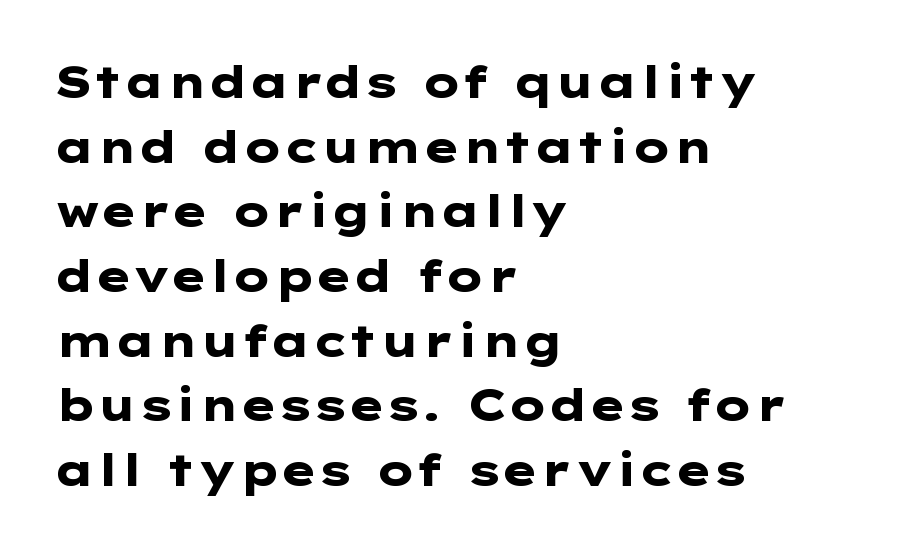
These lines sit exactly where default settings would place them. Style check: upright. The paragraph has a hard left edge and a soft right edge. Spacing between characters is what you'd get straight out of the box. To sum up the face: it is a sans, with no serifs.
